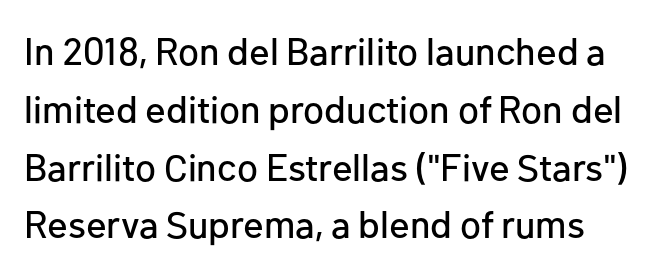
The image shows 38 px sans-serif type, upright; set normal line spacing (1.52x), normal letter spacing, not underlined; low stroke contrast and a medium x-height.
